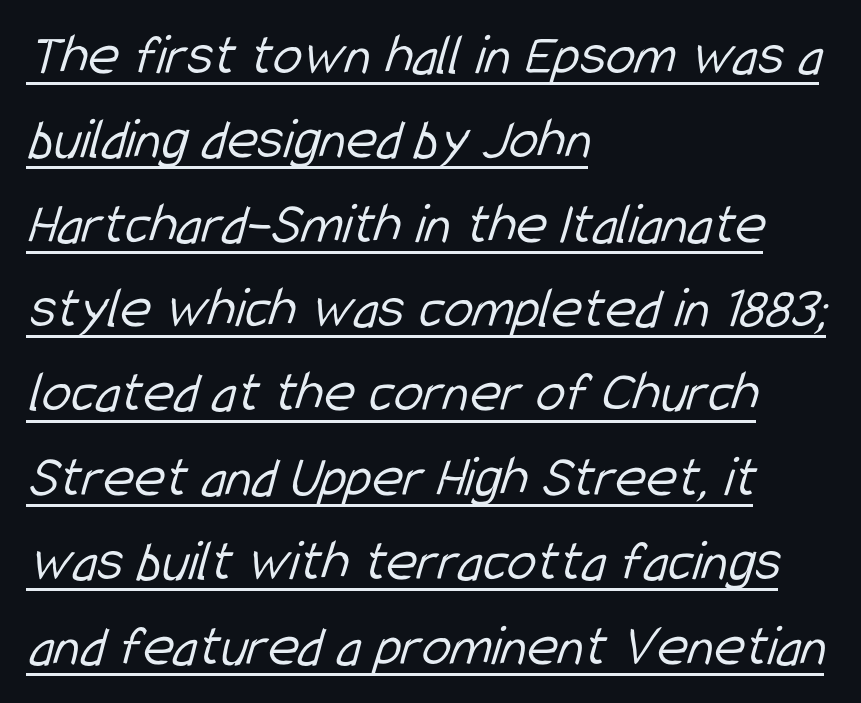
{"serif": "no", "bold": "no", "weight": "light", "width": "condensed", "stroke_contrast": "low", "x_height": "medium", "monospaced": "no", "underline": "yes", "align": "left", "line_spacing": "normal", "line_spacing_ratio": 1.43, "letter_spacing": "normal", "letter_spacing_em": 0.0, "glyph_px": 59}
